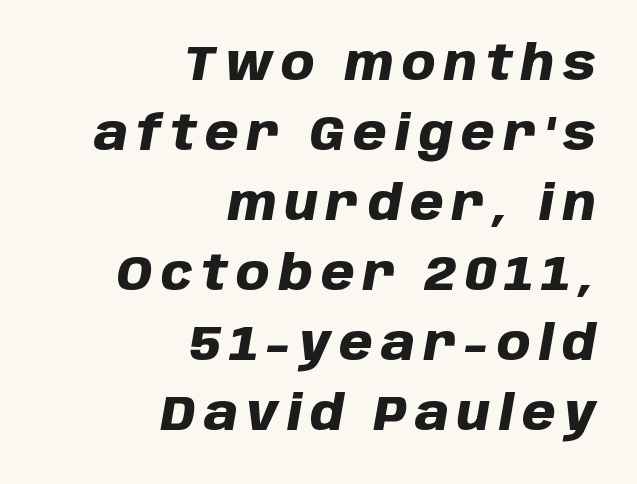
The image shows 48 px heavy type, italic (leaning right); set right-aligned, normal line spacing (1.46x), not underlined; low stroke contrast and a large x-height.
